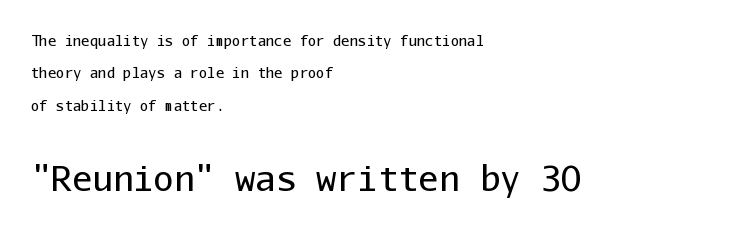
The designer went with a sans here, leaving each stem footless. The rag falls on the right side of this text block. The cut favours lightness, reaching ordinary text weight at its darkest. The gap between lines stays unmarked. Two sizes are in play, and the larger belongs to the second block.
